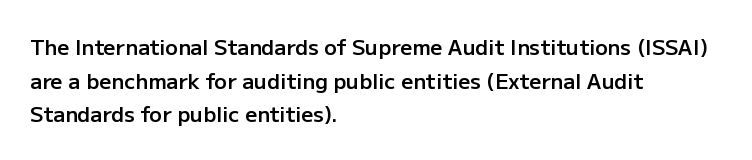
In terms of leading, this rendering sits right in the middle. These words are printed semibold, heavier than regular yet not bold. One-word summary of the alignment: left. Underline: absent.
